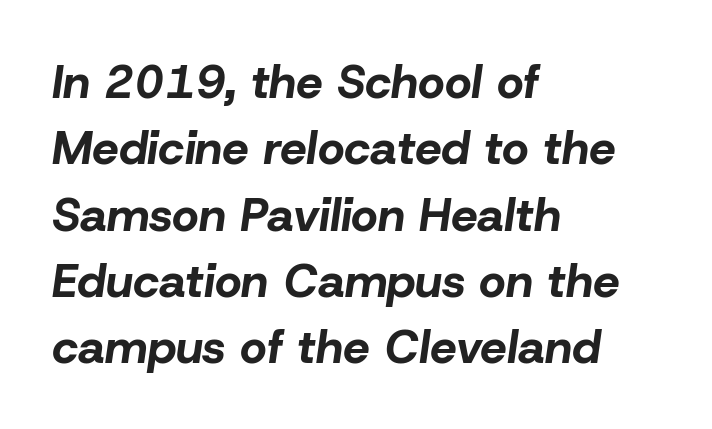
Q: Is the text bold? A: Yes.
Q: Is the text italic (slanted)? A: Yes, it leans right by about 8 degrees.
Q: Is the text underlined? A: No.
Q: How is the paragraph aligned? A: Left-aligned.
Q: Is the spacing between letters normal or unusually wide? A: Normal.
Q: Is the spacing between lines tight, normal or loose? A: Normal.
Q: Width (condensed, normal, or wide)? A: Normal.
Q: Stroke contrast? A: Low.
Q: x-height? A: Medium.
Q: Monospaced? A: No.
